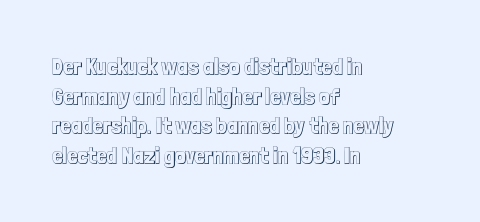
Q: Is the text italic (slanted)? A: No, it is upright.
Q: Is the text underlined? A: No.
Q: How is the paragraph aligned? A: Left-aligned.
Q: Is the spacing between letters normal or unusually wide? A: Normal.
Q: Is the spacing between lines tight, normal or loose? A: Normal.
